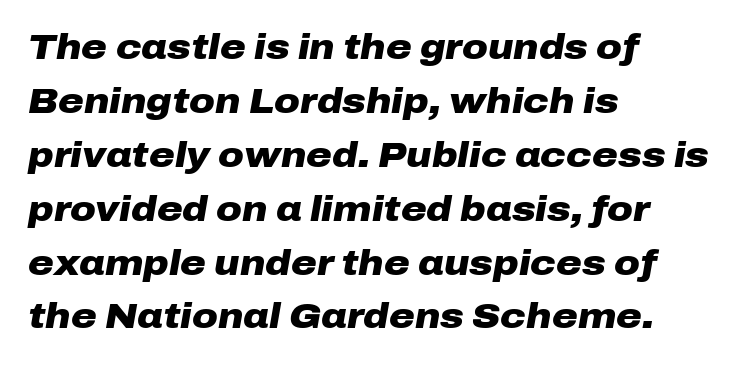
Q: Is the text bold? A: Yes.
Q: Is the text italic (slanted)? A: Yes, it leans right by about 10 degrees.
Q: Is the text underlined? A: No.
Q: How is the paragraph aligned? A: Left-aligned.
Q: Is the spacing between letters normal or unusually wide? A: Normal.
Q: Is the spacing between lines tight, normal or loose? A: Normal.
Q: Width (condensed, normal, or wide)? A: Wide.
Q: Stroke contrast? A: Low.
Q: x-height? A: Medium.
Q: Monospaced? A: No.
